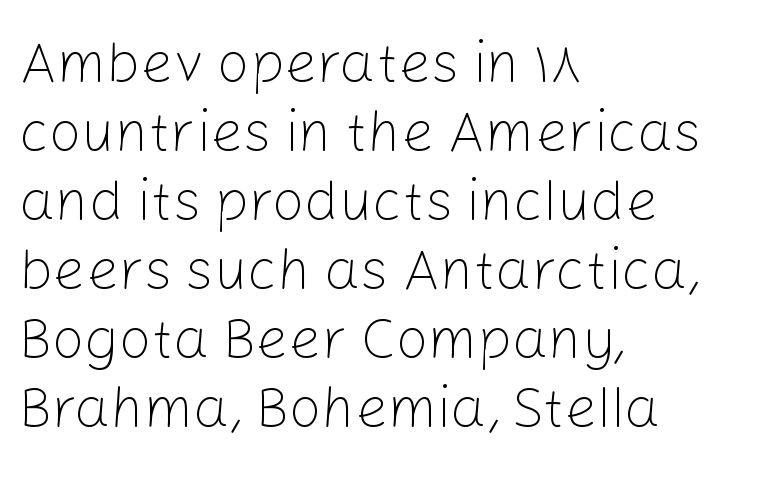
The image shows 57 px light sans-serif type, upright; set left-aligned, line spacing 1.21x, normal letter spacing, not underlined; low stroke contrast and a medium x-height.
